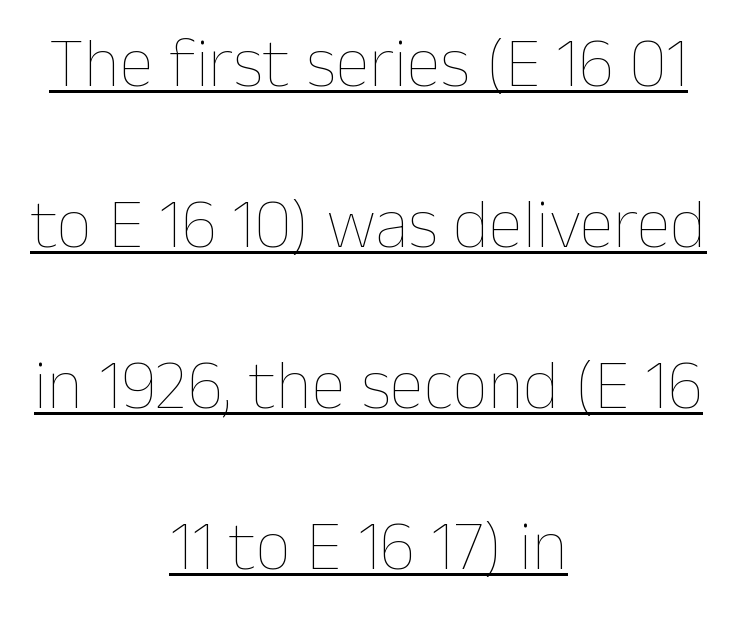
Q: Is the text bold? A: No.
Q: Is the text italic (slanted)? A: No, it is upright.
Q: Is the text underlined? A: Yes.
Q: How is the paragraph aligned? A: Centered.
Q: Is the spacing between letters normal or unusually wide? A: Normal.
Q: Is the spacing between lines tight, normal or loose? A: Loose.
Q: Width (condensed, normal, or wide)? A: Normal.
Q: Stroke contrast? A: Low.
Q: x-height? A: Medium.
Q: Monospaced? A: No.
